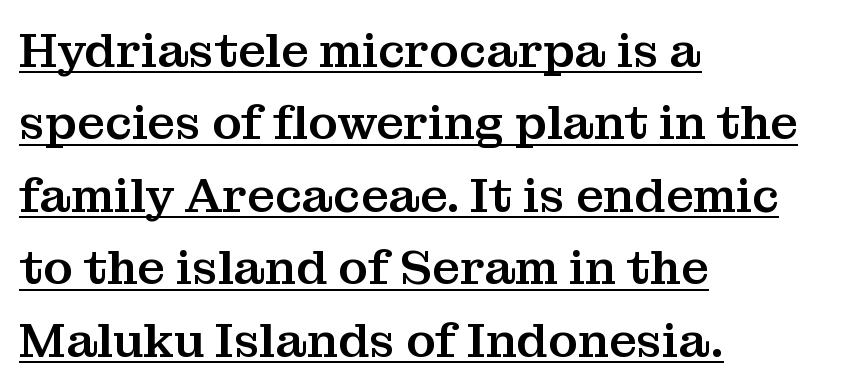
{"serif": "yes", "italic": "no", "width": "normal", "stroke_contrast": "medium", "x_height": "medium", "monospaced": "no", "underline": "yes", "align": "left", "line_spacing": "normal", "line_spacing_ratio": 1.51, "letter_spacing": "normal", "letter_spacing_em": 0.0, "glyph_px": 48}
